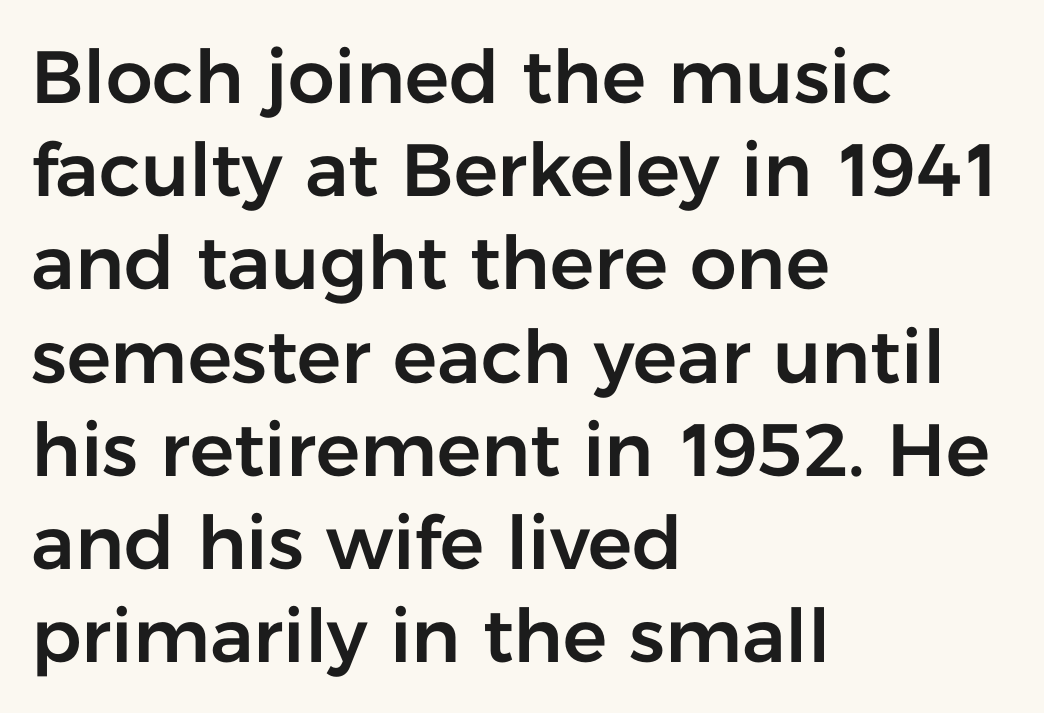
Only glyphs here, with clear space below each row. Reading down the block, your eye returns to a fixed left position each line. This sample uses an upright cut, with every glyph sitting square on the baseline. Regular leading. Note the varied advance widths — an 'i' is clearly narrower than an 'm'. In terms of letterspacing, this is plain default setting.
